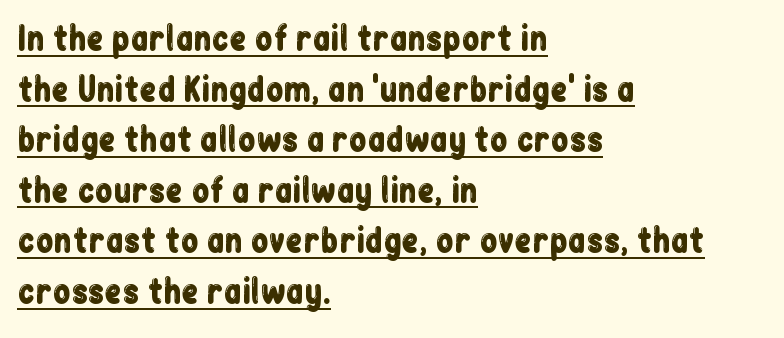
The image shows 32 px condensed sans-serif type, upright; set left-aligned, normal line spacing (1.58x), normal letter spacing, underlined; low stroke contrast and a medium x-height.
